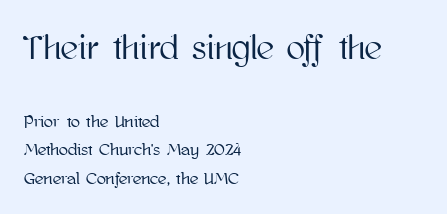
The image shows 34 px text type, upright; set left-aligned, normal line spacing (1.69x), normal letter spacing, not underlined; the first (top) block is 2.0x larger; high stroke contrast and a medium x-height.
